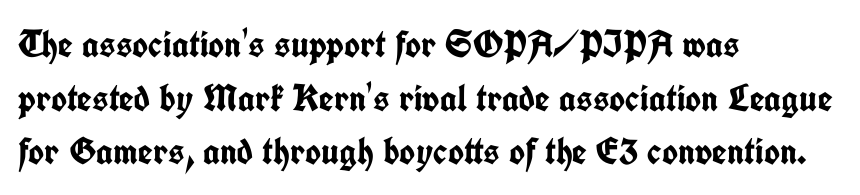
{"serif": "no", "italic": "no", "bold": "yes", "weight": "semibold", "width": "condensed", "stroke_contrast": "low", "x_height": "medium", "monospaced": "no", "underline": "no", "align": "left", "line_spacing": "normal", "line_spacing_ratio": 1.41, "letter_spacing": "normal", "letter_spacing_em": 0.0, "glyph_px": 38}
